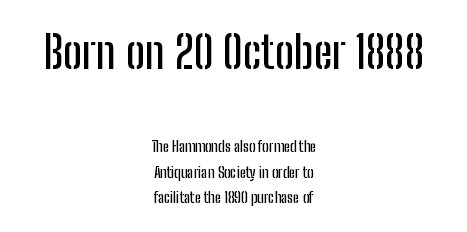
These lines are rendered in a variable-pitch font. The face used here is rendered with its standard letterfit. Look at the glyph heights: the upper group is clearly the bigger setting. What kind of face is this? One without serifs — a sans. Every row of glyphs is offset so its center matches the block's center. The area under the type is left untouched.
